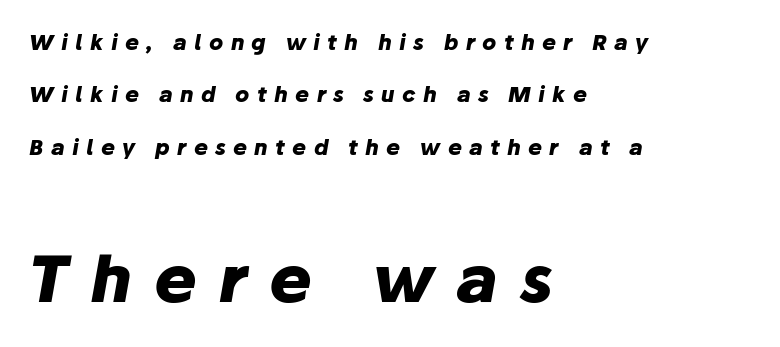
The image shows 64 px heavy type, italic (leaning right); set left-aligned, loose line spacing (2.5x), unusually wide letter spacing (+0.35 em), not underlined; the second (bottom) block is 3.05x larger; low stroke contrast and a medium x-height.
